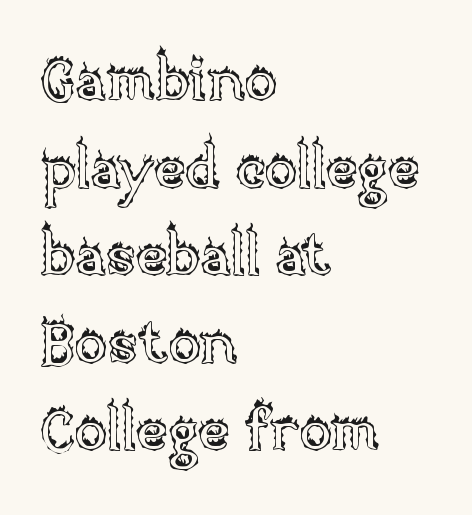
The image shows 60 px text type, upright; set left-aligned, normal line spacing (1.46x), normal letter spacing, not underlined; a large x-height.
